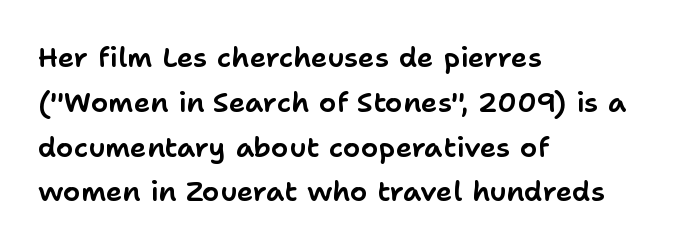
Letterform terminals end flat and unadorned throughout the passage. Here the glyphs are tracked normally, forming tight word shapes. Each row of text sits above clean, open space. Tall strokes in this sample are plumb rather than angled.
